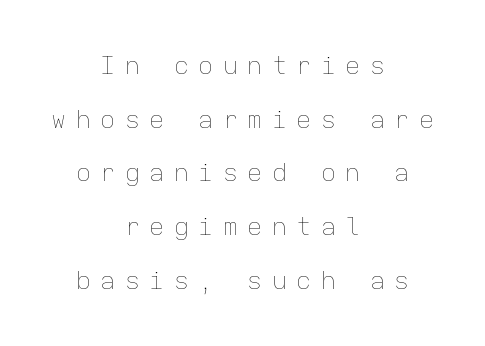
Q: Is the text bold? A: No.
Q: Is the text italic (slanted)? A: No, it is upright.
Q: Is the text underlined? A: No.
Q: How is the paragraph aligned? A: Centered.
Q: Is the spacing between letters normal or unusually wide? A: Unusually wide.
Q: Is the spacing between lines tight, normal or loose? A: Loose.
